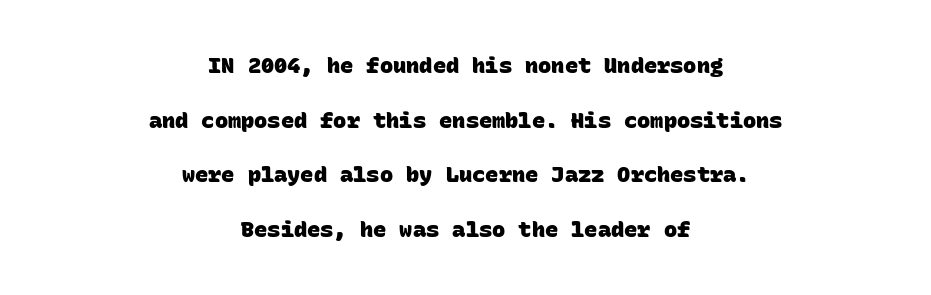
The image shows 22 px bold type; set centered, loose line spacing (2.48x), normal letter spacing, not underlined.
